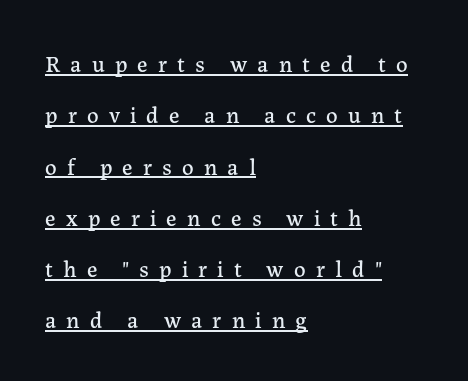
Q: Is the text italic (slanted)? A: No, it is upright.
Q: Is the text underlined? A: Yes.
Q: How is the paragraph aligned? A: Left-aligned.
Q: Is the spacing between letters normal or unusually wide? A: Unusually wide.
Q: Is the spacing between lines tight, normal or loose? A: Loose.
